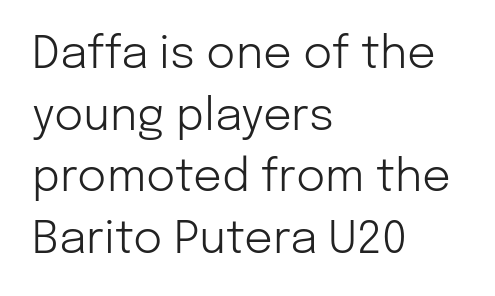
{"serif": "no", "italic": "no", "bold": "no", "weight": "light", "width": "normal", "stroke_contrast": "low", "x_height": "medium", "monospaced": "no", "underline": "no", "align": "left", "line_spacing": "normal", "line_spacing_ratio": 1.37, "letter_spacing": "normal", "letter_spacing_em": 0.0, "glyph_px": 45}
